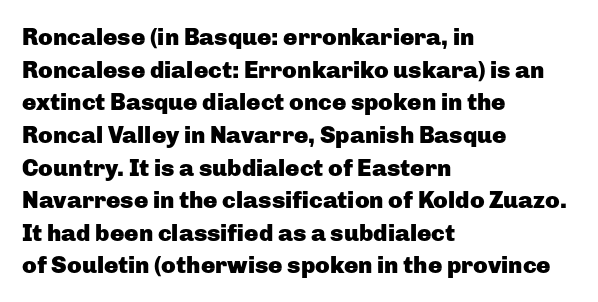
The image shows 24 px bold type, upright; set left-aligned, normal line spacing (1.36x), normal letter spacing, not underlined.
